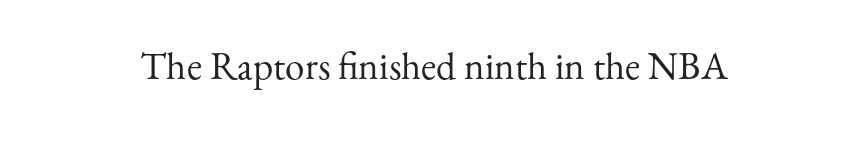
The image shows 39 px regular-weight serif type, upright; set normal letter spacing, not underlined; medium stroke contrast and a small x-height.
